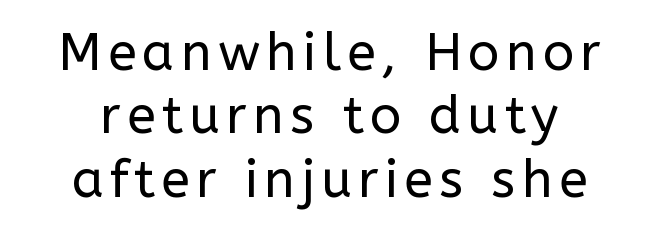
The image shows 52 px regular-weight sans-serif type, upright; set centered, line spacing 1.22x, not underlined; low stroke contrast and a medium x-height.
